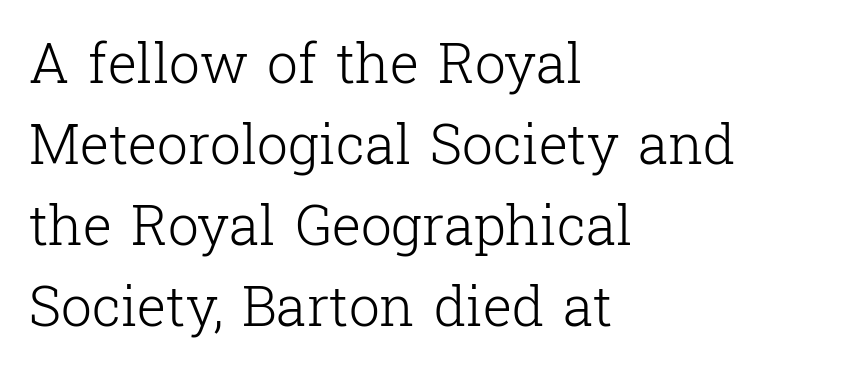
Q: Is the text bold? A: No.
Q: Is the text italic (slanted)? A: No, it is upright.
Q: Is the typeface a serif or a sans-serif typeface? A: Serif.
Q: Is the text underlined? A: No.
Q: How is the paragraph aligned? A: Left-aligned.
Q: Is the spacing between letters normal or unusually wide? A: Normal.
Q: Is the spacing between lines tight, normal or loose? A: Normal.
Q: Width (condensed, normal, or wide)? A: Normal.
Q: Stroke contrast? A: Low.
Q: x-height? A: Medium.
Q: Monospaced? A: No.
